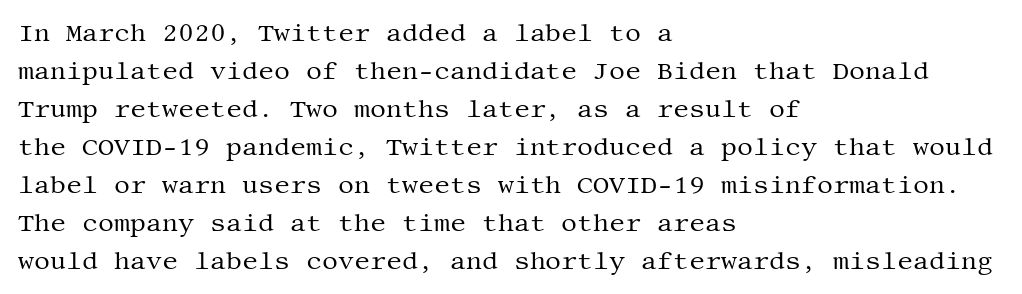
The font's upright variant was chosen for this text. The specimen omits any rule beneath the text block's lines. All the whitespace from short lines collects on the right. Tracking here is standard; glyphs follow each other at the usual distance.
